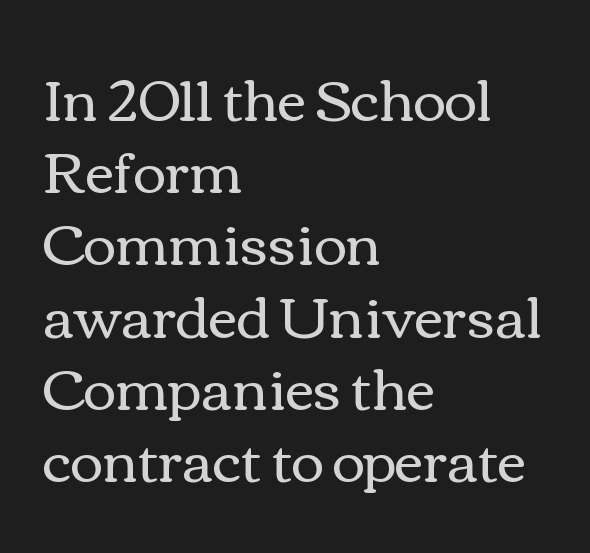
Q: Is the text bold? A: No.
Q: Is the text italic (slanted)? A: No, it is upright.
Q: Is the text underlined? A: No.
Q: How is the paragraph aligned? A: Left-aligned.
Q: Is the spacing between letters normal or unusually wide? A: Normal.
Q: Is the spacing between lines tight, normal or loose? A: Normal.
Q: Width (condensed, normal, or wide)? A: Wide.
Q: Stroke contrast? A: Medium.
Q: x-height? A: Medium.
Q: Monospaced? A: No.
